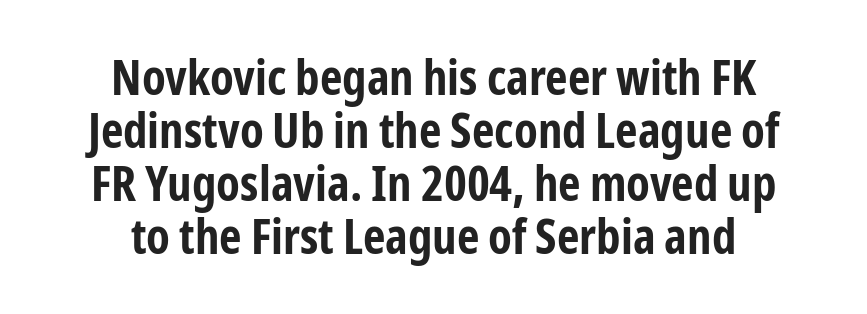
The font's upright variant was chosen for this text. Is this a fixed-width face? No — the glyphs have proportional, varying widths. What's the leading like? Squeezed, with rows nearly overlapping. Inter-character spacing is left at the font's built-in metrics. Short and long lines alike share a common midpoint. The typesetting leans heavy: a genuine bold.
